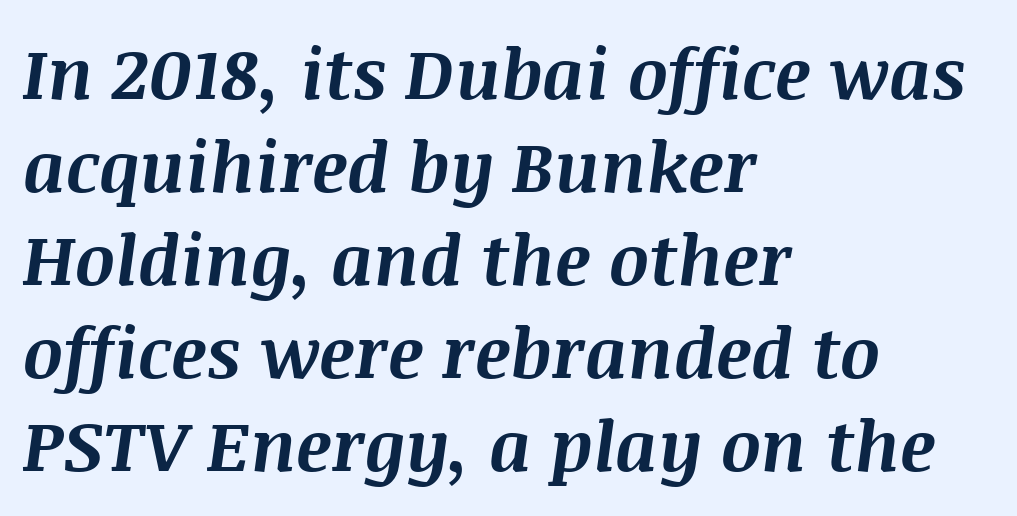
Q: Is the text bold? A: Yes.
Q: Is the text italic (slanted)? A: Yes, it leans right by about 8 degrees.
Q: Is the text underlined? A: No.
Q: How is the paragraph aligned? A: Left-aligned.
Q: Is the spacing between letters normal or unusually wide? A: Normal.
Q: Is the spacing between lines tight, normal or loose? A: Normal.
Q: Width (condensed, normal, or wide)? A: Normal.
Q: Stroke contrast? A: Medium.
Q: x-height? A: Large.
Q: Monospaced? A: No.
